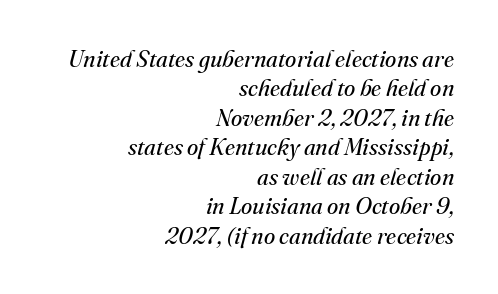
{"italic": "yes", "lean": "right", "slant_degrees": 16, "bold": "no", "underline": "no", "align": "right", "line_spacing": "normal", "line_spacing_ratio": 1.28, "letter_spacing": "normal", "letter_spacing_em": 0.0, "glyph_px": 23}
